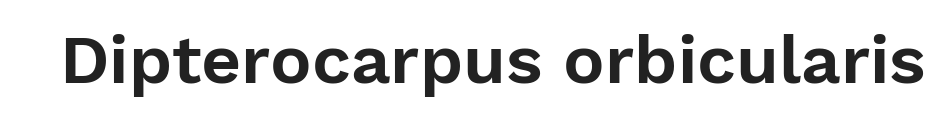
Q: Is the text italic (slanted)? A: No, it is upright.
Q: Is the typeface a serif or a sans-serif typeface? A: Sans-serif.
Q: Is the text underlined? A: No.
Q: Is the spacing between letters normal or unusually wide? A: Normal.
Q: Width (condensed, normal, or wide)? A: Normal.
Q: Stroke contrast? A: Low.
Q: x-height? A: Medium.
Q: Monospaced? A: No.
